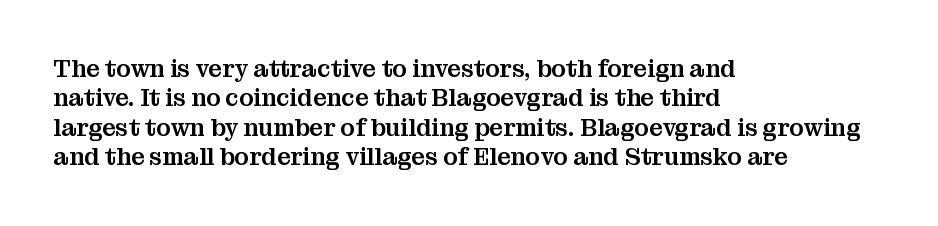
Q: Is the text italic (slanted)? A: No, it is upright.
Q: Is the text underlined? A: No.
Q: How is the paragraph aligned? A: Left-aligned.
Q: Is the spacing between letters normal or unusually wide? A: Normal.
